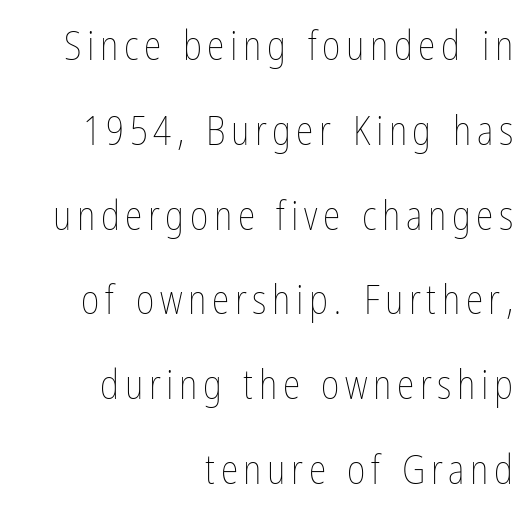
Q: Is the text bold? A: No.
Q: Is the text italic (slanted)? A: No, it is upright.
Q: Is the text underlined? A: No.
Q: How is the paragraph aligned? A: Right-aligned.
Q: Is the spacing between lines tight, normal or loose? A: Loose.
Q: Width (condensed, normal, or wide)? A: Condensed.
Q: Stroke contrast? A: Low.
Q: x-height? A: Medium.
Q: Monospaced? A: No.
